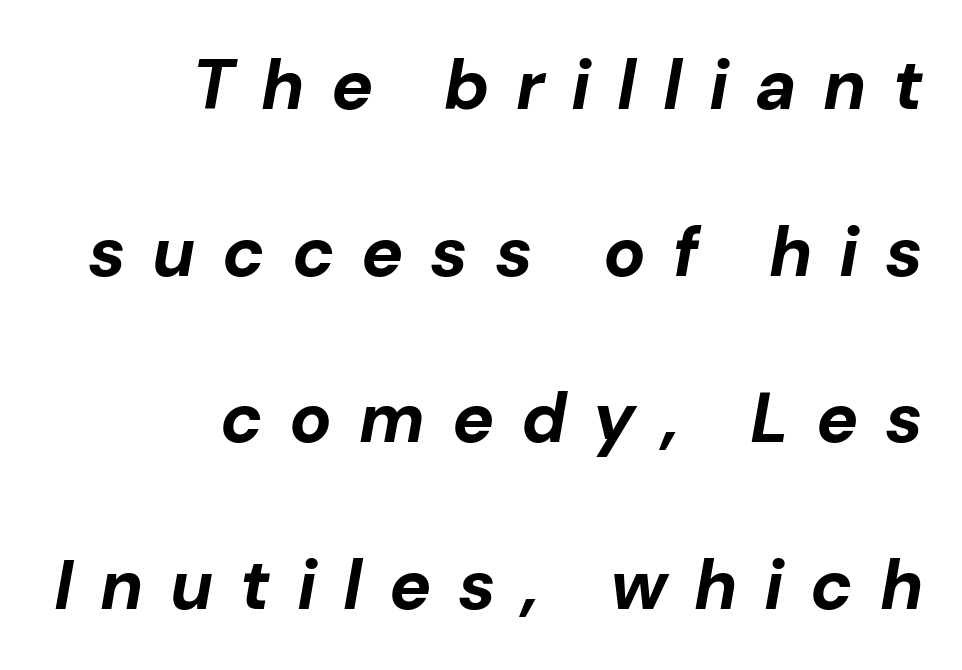
The image shows 70 px bold type, italic (leaning right); set right-aligned, loose line spacing (2.38x), unusually wide letter spacing (+0.38 em), not underlined; low stroke contrast and a medium x-height.
